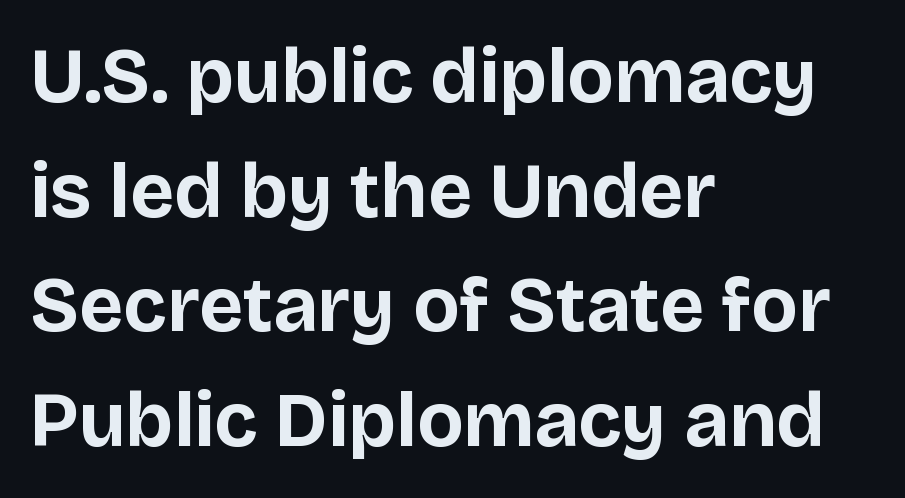
The image shows 77 px bold sans-serif type, upright; set left-aligned, normal line spacing (1.49x), normal letter spacing, not underlined; low stroke contrast and a large x-height.
